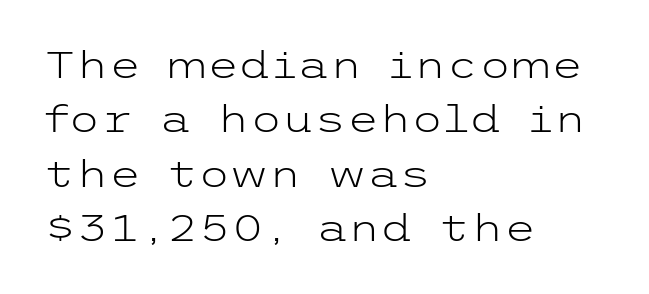
{"serif": "no", "italic": "no", "bold": "no", "weight": "light", "width": "wide", "stroke_contrast": "low", "x_height": "medium", "underline": "no", "align": "left", "line_spacing": "normal", "line_spacing_ratio": 1.47, "letter_spacing": "normal", "letter_spacing_em": 0.0, "glyph_px": 37}
